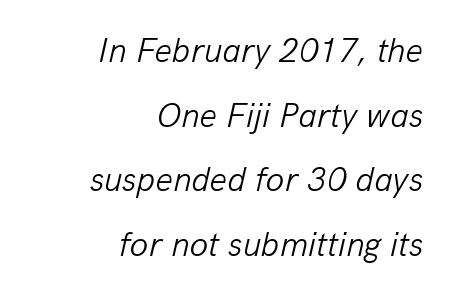
Heaviness? Minimal to ordinary, like unemphasized prose. Designer's note — italics engaged. This sample has the flowing, uneven cadence of proportional lettering. Inter-character spacing is left at the font's built-in metrics. Leading is clearly above the norm, producing a sparse column.
